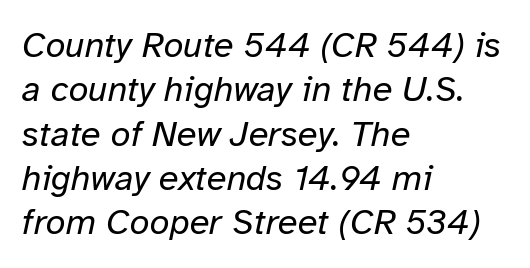
{"italic": "yes", "lean": "right", "slant_degrees": 12, "bold": "no", "weight": "regular", "width": "normal", "stroke_contrast": "low", "x_height": "medium", "monospaced": "no", "underline": "no", "align": "left", "line_spacing_ratio": 1.23, "letter_spacing": "normal", "letter_spacing_em": 0.0, "glyph_px": 36}
